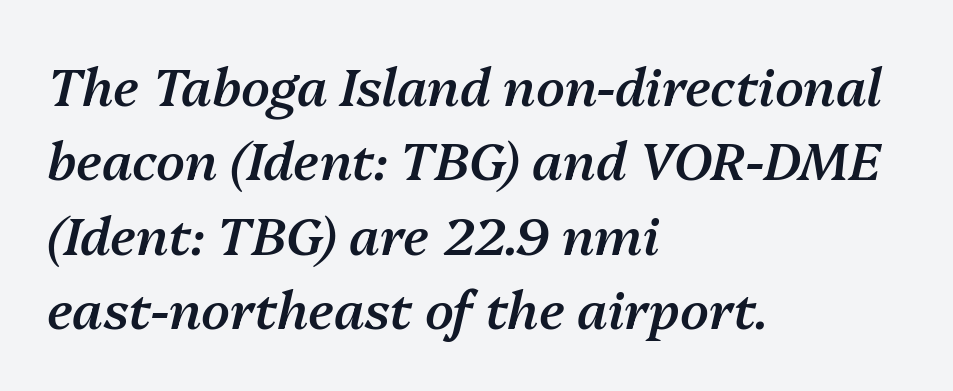
The image shows 52 px semibold type, italic (leaning right); set left-aligned, normal line spacing (1.43x), normal letter spacing, not underlined; medium stroke contrast and a medium x-height.
